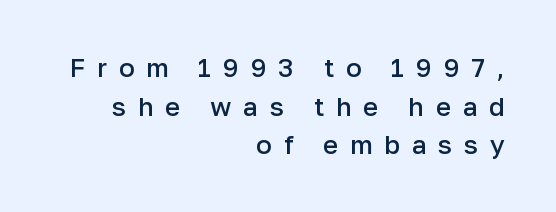
Students, observe: this is what conventionally led text looks like. Look at the tracking — it's clearly loosened, letters drifting apart. Layout note: lines flush right. Does the lettering tilt? It doesn't — this is upright. The passage shown is semibold, sitting just below true bold. Just letters on the line, the space beneath them empty.
